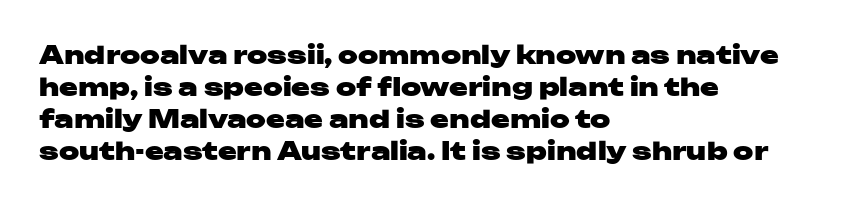
The typesetter chose a ragged-right arrangement here. The line texture is even and compact thanks to regular tracking. Summary of weight: heavy, a full bold. Vertically, the passage feels balanced, rows spaced as you'd expect. In terms of posture, this sample is upright.
